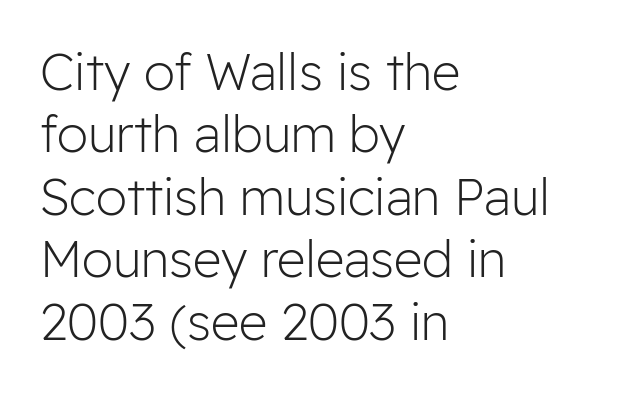
Q: Is the text bold? A: No.
Q: Is the text italic (slanted)? A: No, it is upright.
Q: Is the typeface a serif or a sans-serif typeface? A: Sans-serif.
Q: Is the text underlined? A: No.
Q: How is the paragraph aligned? A: Left-aligned.
Q: Is the spacing between letters normal or unusually wide? A: Normal.
Q: Is the spacing between lines tight, normal or loose? A: Normal.
Q: Width (condensed, normal, or wide)? A: Normal.
Q: Stroke contrast? A: Low.
Q: x-height? A: Medium.
Q: Monospaced? A: No.
